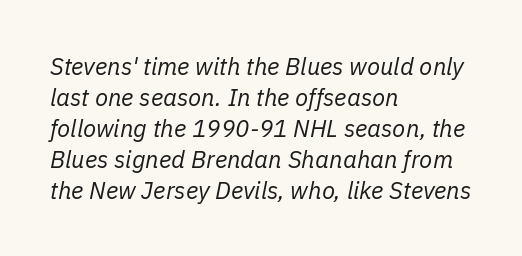
{"italic": "yes", "lean": "right", "slant_degrees": 11, "bold": "no", "underline": "no", "align": "left", "line_spacing": "normal", "line_spacing_ratio": 1.29, "letter_spacing": "normal", "letter_spacing_em": 0.0, "glyph_px": 24}
